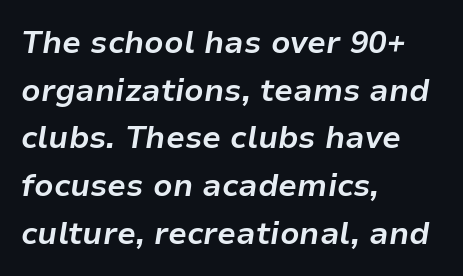
The lines in this sample share a left origin and differ only in where they stop. No extra tracking has been applied to these lines. Compared with typical paragraphs, the rows here are spaced about the same. Notice how the stems are inclined rather than vertical — that's the hallmark of italics.
